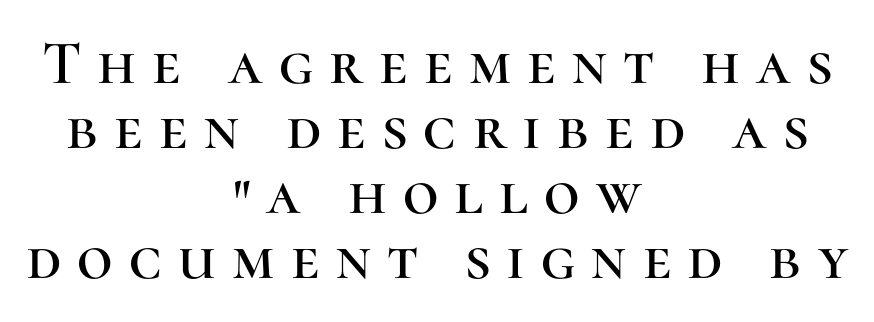
{"serif": "yes", "italic": "no", "width": "normal", "stroke_contrast": "high", "x_height": "medium", "monospaced": "no", "underline": "no", "align": "center", "line_spacing": "tight", "line_spacing_ratio": 1.05, "letter_spacing": "wide", "letter_spacing_em": 0.26, "glyph_px": 62}
